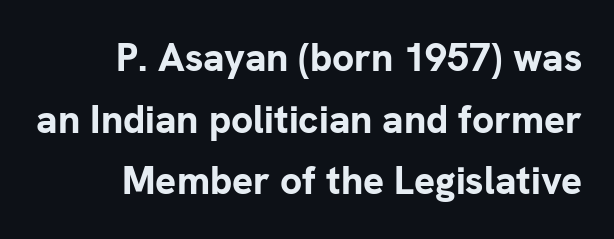
You could not count columns in this text — the font is proportionally spaced. Compared with typical paragraphs, the rows here are spaced about the same. The setting favours the right margin, as signatures and pull-quotes sometimes do. I'd describe the lettering as bold — thick and assertive. If you drew a line through each stem, it would be perfectly vertical.
